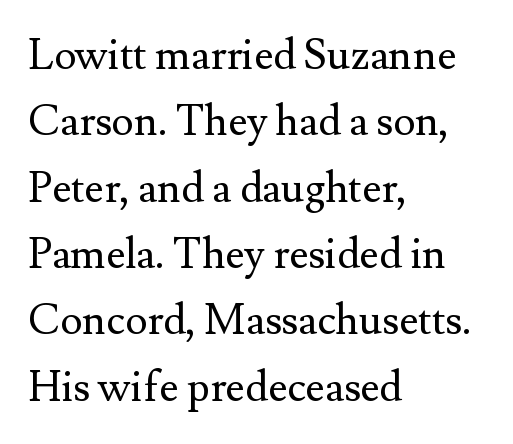
Successive baselines arrive at the customary interval. The gaps between neighbouring characters are ordinary and unremarkable. Vertical strokes here are truly vertical. Reading down the block, your eye returns to a fixed left position each line. Are there feet on the stems? There are — it's a serif.
